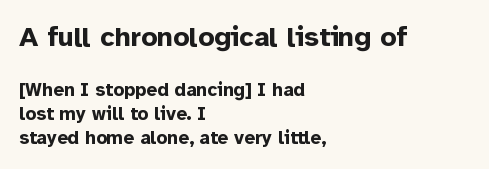
Q: Is the text bold? A: Yes.
Q: Is the text italic (slanted)? A: No, it is upright.
Q: Is the typeface a serif or a sans-serif typeface? A: Sans-serif.
Q: Is the text underlined? A: No.
Q: How is the paragraph aligned? A: Left-aligned.
Q: Is the spacing between letters normal or unusually wide? A: Normal.
Q: Is the spacing between lines tight, normal or loose? A: Normal.
Q: Which block of text is set in a larger size, the first (top) or the second (bottom)? A: The first (top) one.
Q: Width (condensed, normal, or wide)? A: Normal.
Q: Stroke contrast? A: Low.
Q: x-height? A: Medium.
Q: Monospaced? A: No.
